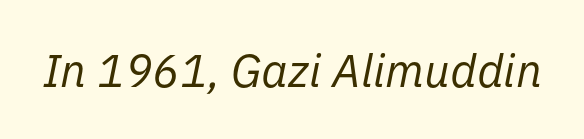
The image shows 46 px regular-weight type, italic (leaning right); set normal letter spacing, not underlined; low stroke contrast and a medium x-height.
